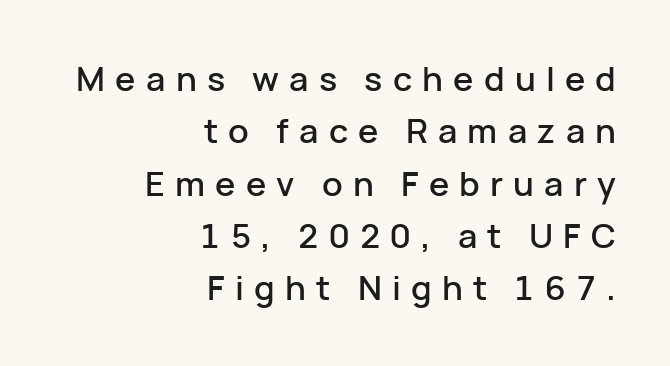
Q: Is the text italic (slanted)? A: No, it is upright.
Q: Is the typeface a serif or a sans-serif typeface? A: Sans-serif.
Q: Is the text underlined? A: No.
Q: How is the paragraph aligned? A: Right-aligned.
Q: Is the spacing between letters normal or unusually wide? A: Unusually wide.
Q: Is the spacing between lines tight, normal or loose? A: Normal.
Q: Width (condensed, normal, or wide)? A: Normal.
Q: Stroke contrast? A: Low.
Q: x-height? A: Medium.
Q: Monospaced? A: No.
